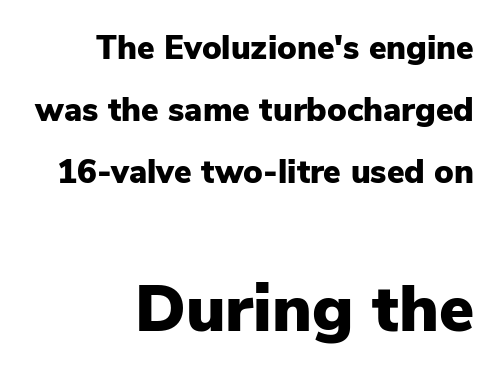
The glyphs have the mass of a bold cut. Here the second block reads like a headline and the first like body copy. Think of a printed novel: that variable character pitch is what you see here. The rendering shows plain stroke endings on the letterforms — a sans-serif design. Tracking here is standard; glyphs follow each other at the usual distance.
